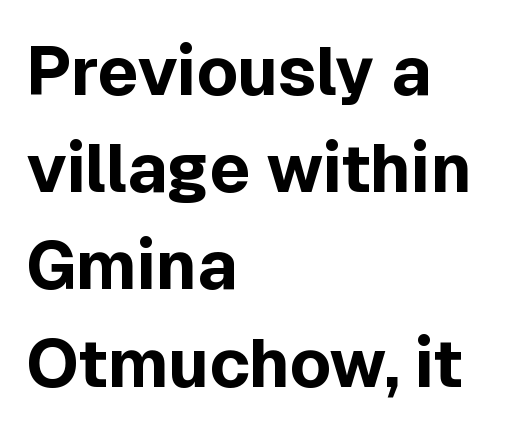
{"serif": "no", "italic": "no", "bold": "yes", "weight": "bold", "width": "normal", "x_height": "medium", "monospaced": "no", "underline": "no", "align": "left", "line_spacing": "normal", "line_spacing_ratio": 1.43, "letter_spacing": "normal", "letter_spacing_em": 0.0, "glyph_px": 68}
